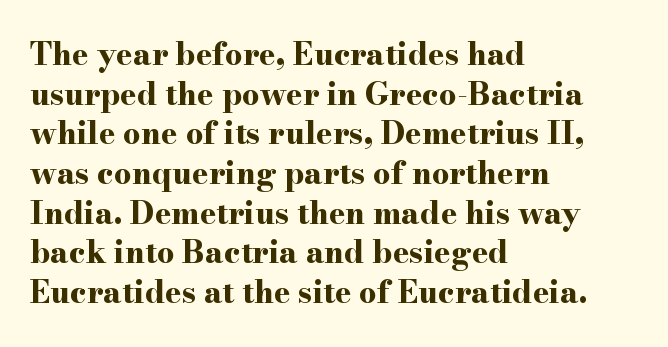
{"serif": "yes", "italic": "no", "bold": "yes", "weight": "bold", "width": "wide", "stroke_contrast": "high", "x_height": "small", "monospaced": "no", "underline": "no", "align": "left", "line_spacing": "normal", "line_spacing_ratio": 1.28, "letter_spacing": "normal", "letter_spacing_em": 0.0, "glyph_px": 31}
